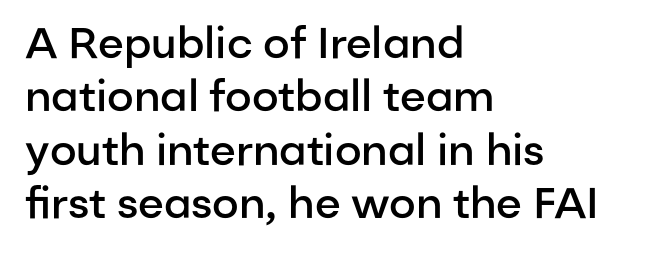
The image shows 43 px semibold sans-serif type, upright; set left-aligned, line spacing 1.24x, normal letter spacing, not underlined; low stroke contrast and a medium x-height.
